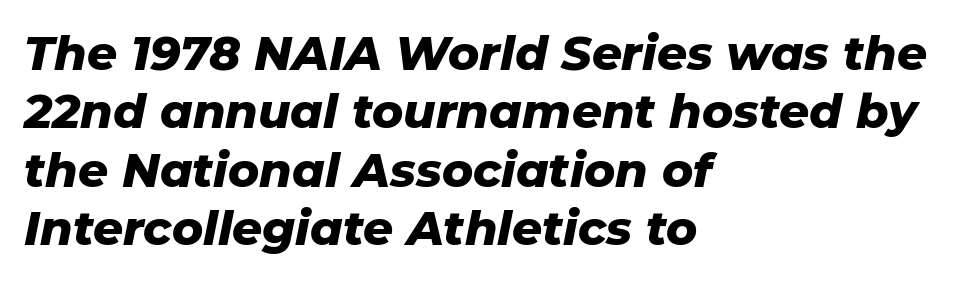
The image shows 47 px heavy type, italic (leaning right); set left-aligned, line spacing 1.24x, normal letter spacing, not underlined; low stroke contrast and a medium x-height.
